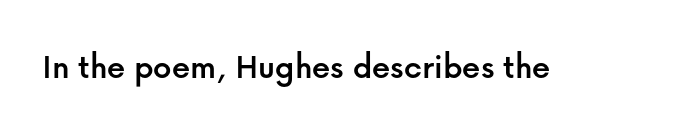
Q: Is the text italic (slanted)? A: No, it is upright.
Q: Is the typeface a serif or a sans-serif typeface? A: Sans-serif.
Q: Is the text underlined? A: No.
Q: Is the spacing between letters normal or unusually wide? A: Normal.
Q: Width (condensed, normal, or wide)? A: Normal.
Q: Stroke contrast? A: Low.
Q: x-height? A: Medium.
Q: Monospaced? A: No.
